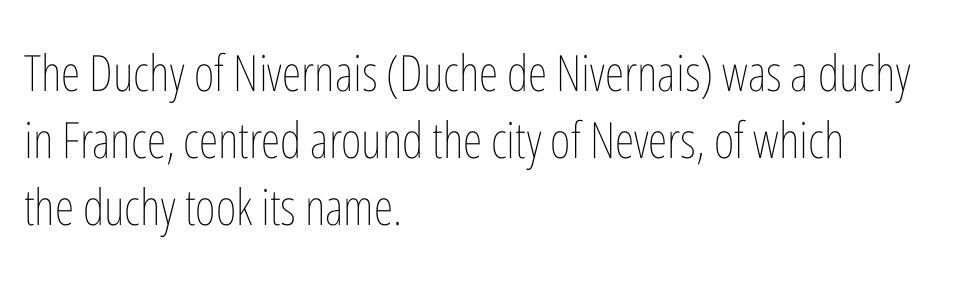
{"italic": "no", "bold": "no", "weight": "thin", "width": "condensed", "stroke_contrast": "low", "x_height": "medium", "monospaced": "no", "underline": "no", "align": "left", "line_spacing": "normal", "line_spacing_ratio": 1.34, "letter_spacing": "normal", "letter_spacing_em": 0.0, "glyph_px": 50}
